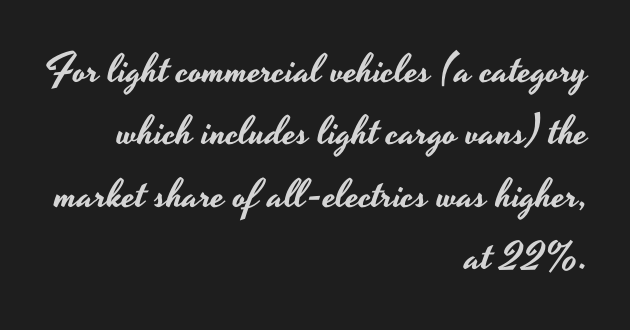
Look at the bottom of the vertical strokes: they stop flat, with no serifs. One-word summary of the alignment: right. Each new line begins a customary step beneath the previous one. Rule under the text: the space is simply empty.
